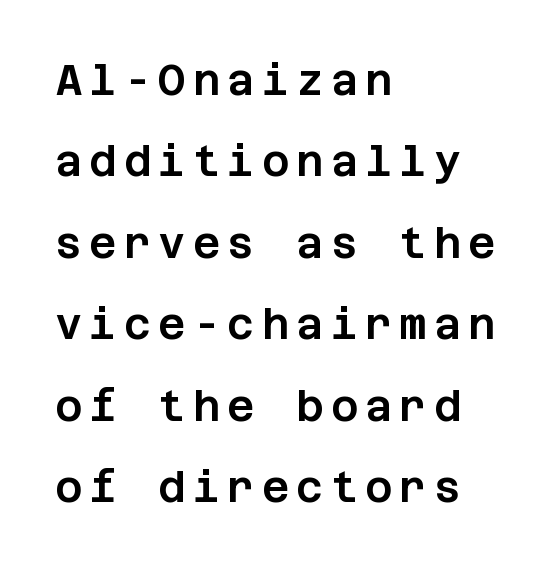
The image shows 42 px sans-serif type, upright; set left-aligned, loose line spacing (1.94x), not underlined; low stroke contrast and a large x-height.
